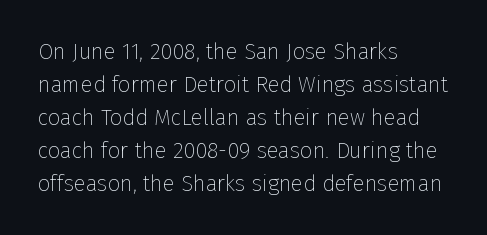
Q: Is the text bold? A: No.
Q: Is the text italic (slanted)? A: No, it is upright.
Q: Is the text underlined? A: No.
Q: How is the paragraph aligned? A: Left-aligned.
Q: Is the spacing between letters normal or unusually wide? A: Normal.
Q: Is the spacing between lines tight, normal or loose? A: Normal.
